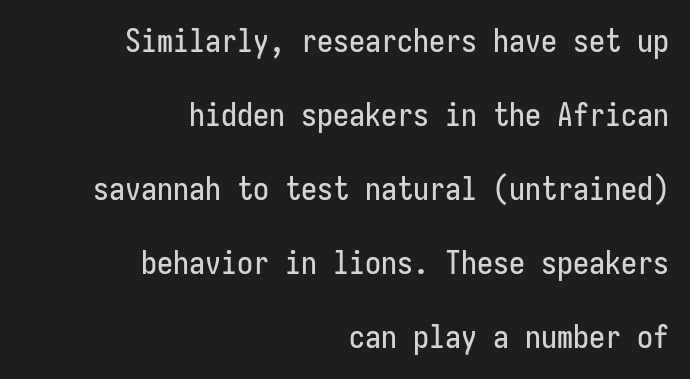
Quick note: underline off. Does the lettering tilt? It doesn't — this is upright. These lines are set flush right with a ragged left edge. These lines stand farther apart than default settings would place them. The type family on display is of the sans-serif kind. The horizontal fit of the characters is conventional and even.
